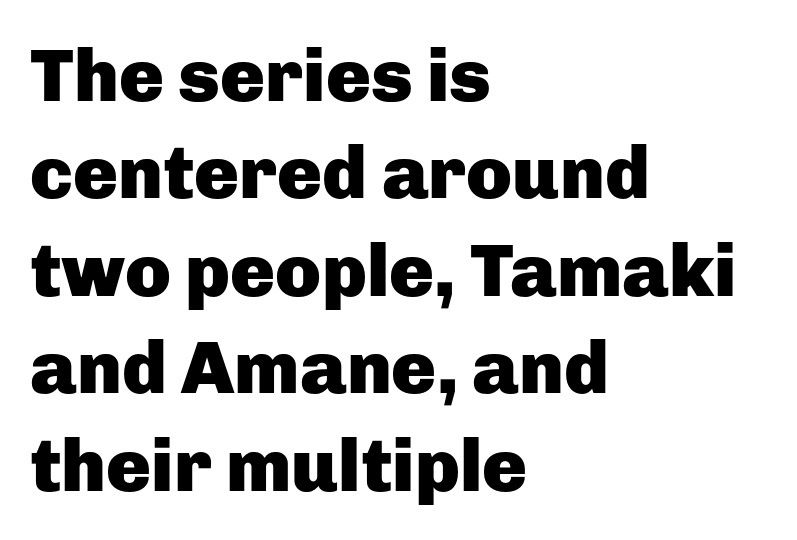
Q: Is the text bold? A: Yes.
Q: Is the text italic (slanted)? A: No, it is upright.
Q: Is the typeface a serif or a sans-serif typeface? A: Sans-serif.
Q: Is the text underlined? A: No.
Q: How is the paragraph aligned? A: Left-aligned.
Q: Is the spacing between letters normal or unusually wide? A: Normal.
Q: Is the spacing between lines tight, normal or loose? A: Normal.
Q: Width (condensed, normal, or wide)? A: Normal.
Q: Stroke contrast? A: Low.
Q: x-height? A: Medium.
Q: Monospaced? A: No.
